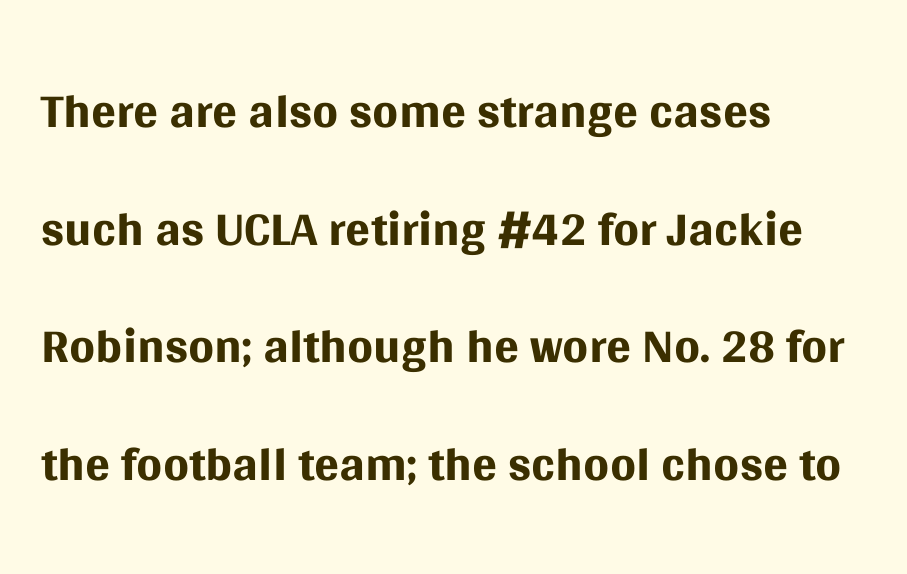
Q: Is the text bold? A: No.
Q: Is the text italic (slanted)? A: No, it is upright.
Q: Is the typeface a serif or a sans-serif typeface? A: Sans-serif.
Q: Is the text underlined? A: No.
Q: How is the paragraph aligned? A: Left-aligned.
Q: Is the spacing between letters normal or unusually wide? A: Normal.
Q: Is the spacing between lines tight, normal or loose? A: Normal.
Q: Width (condensed, normal, or wide)? A: Normal.
Q: Stroke contrast? A: Medium.
Q: x-height? A: Large.
Q: Monospaced? A: No.
